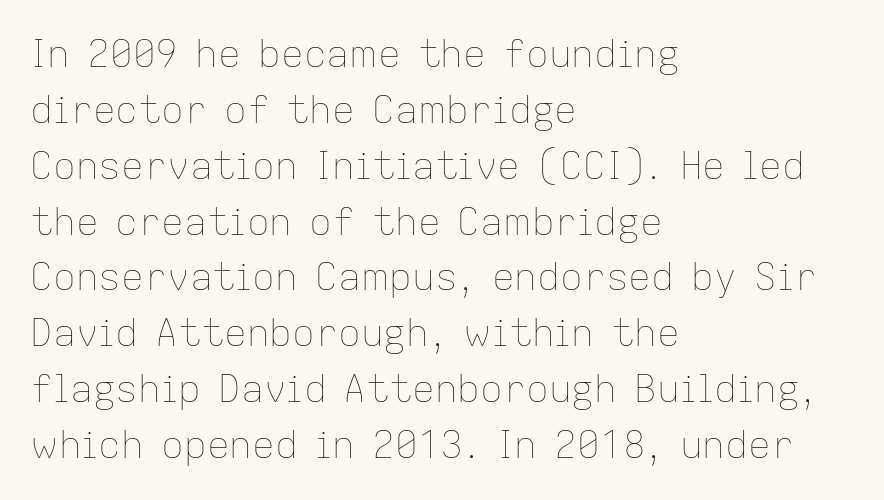
Q: Is the text bold? A: No.
Q: Is the text italic (slanted)? A: No, it is upright.
Q: Is the text underlined? A: No.
Q: How is the paragraph aligned? A: Left-aligned.
Q: Is the spacing between letters normal or unusually wide? A: Normal.
Q: Is the spacing between lines tight, normal or loose? A: Normal.
Q: Width (condensed, normal, or wide)? A: Normal.
Q: Stroke contrast? A: Low.
Q: x-height? A: Medium.
Q: Monospaced? A: No.
